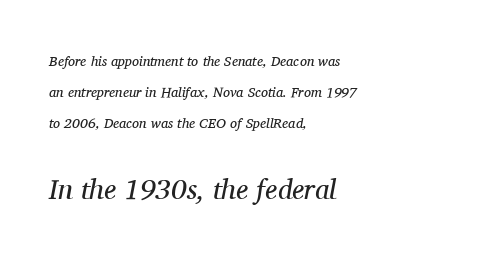
Q: Is the text bold? A: No.
Q: Is the text italic (slanted)? A: Yes, it leans right by about 11 degrees.
Q: Is the typeface a serif or a sans-serif typeface? A: Serif.
Q: Is the text underlined? A: No.
Q: How is the paragraph aligned? A: Left-aligned.
Q: Is the spacing between letters normal or unusually wide? A: Normal.
Q: Is the spacing between lines tight, normal or loose? A: Loose.
Q: Which block of text is set in a larger size, the first (top) or the second (bottom)? A: The second (bottom) one.
Q: Width (condensed, normal, or wide)? A: Normal.
Q: Stroke contrast? A: Medium.
Q: x-height? A: Medium.
Q: Monospaced? A: No.
